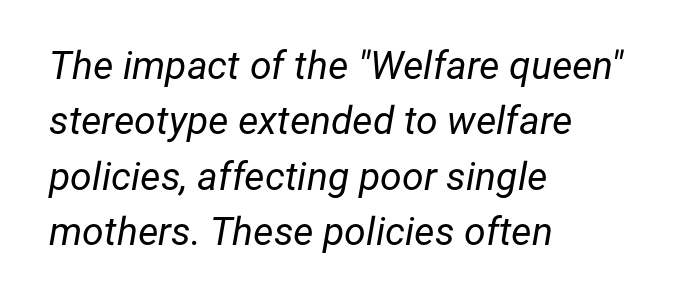
The image shows 39 px regular-weight type, italic (leaning right); set left-aligned, normal line spacing (1.42x), normal letter spacing, not underlined; low stroke contrast and a medium x-height.
